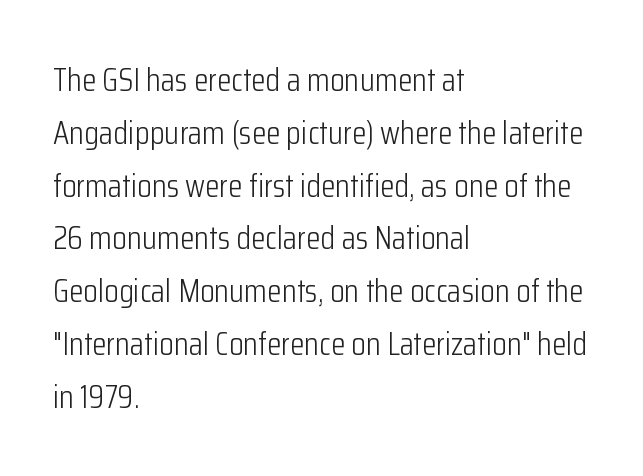
{"serif": "no", "italic": "no", "bold": "no", "weight": "light", "width": "condensed", "stroke_contrast": "low", "x_height": "medium", "monospaced": "no", "underline": "no", "align": "left", "line_spacing": "normal", "line_spacing_ratio": 1.6, "letter_spacing": "normal", "letter_spacing_em": 0.0, "glyph_px": 33}
